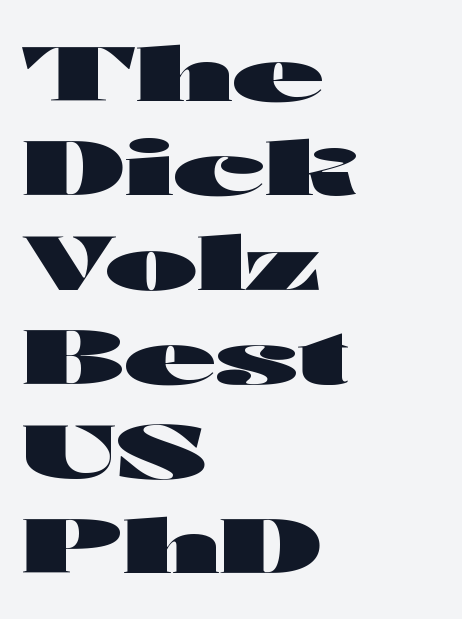
Q: Is the text bold? A: Yes.
Q: Is the text italic (slanted)? A: No, it is upright.
Q: Is the typeface a serif or a sans-serif typeface? A: Sans-serif.
Q: Is the text underlined? A: No.
Q: How is the paragraph aligned? A: Left-aligned.
Q: Is the spacing between letters normal or unusually wide? A: Normal.
Q: Is the spacing between lines tight, normal or loose? A: Normal.
Q: Width (condensed, normal, or wide)? A: Wide.
Q: Stroke contrast? A: High.
Q: x-height? A: Medium.
Q: Monospaced? A: No.
